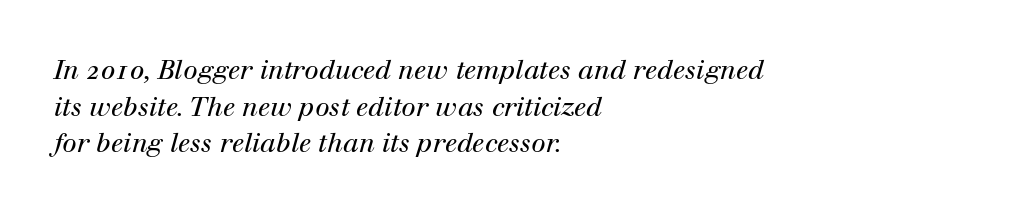
The image shows 26 px text type, italic (leaning right); set left-aligned, normal line spacing (1.41x), normal letter spacing, not underlined.
